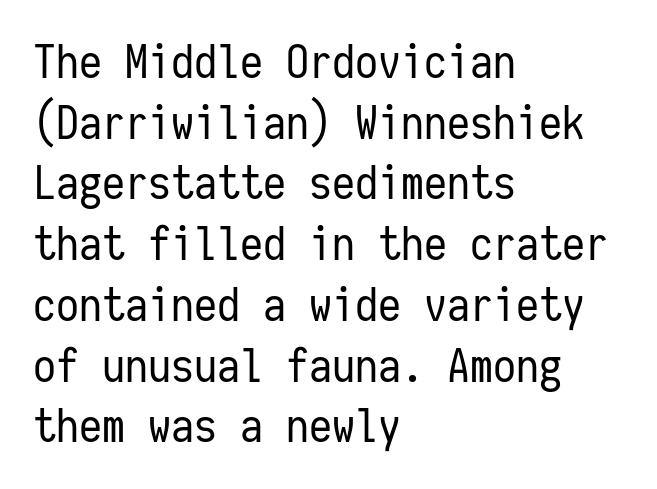
{"serif": "no", "italic": "no", "bold": "no", "weight": "regular", "width": "condensed", "stroke_contrast": "low", "x_height": "medium", "monospaced": "yes", "underline": "no", "align": "left", "line_spacing": "normal", "line_spacing_ratio": 1.32, "letter_spacing": "normal", "letter_spacing_em": 0.0, "glyph_px": 46}
